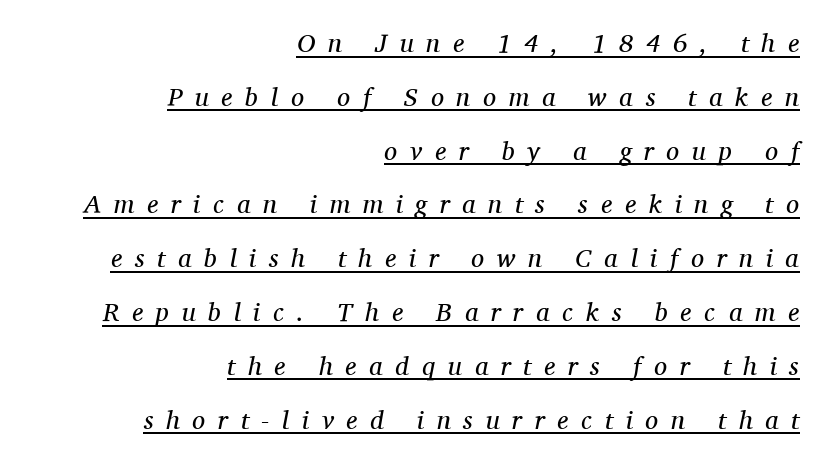
{"italic": "yes", "lean": "right", "slant_degrees": 11, "bold": "no", "underline": "yes", "align": "right", "line_spacing": "loose", "line_spacing_ratio": 2.07, "letter_spacing": "wide", "letter_spacing_em": 0.49, "glyph_px": 26}
